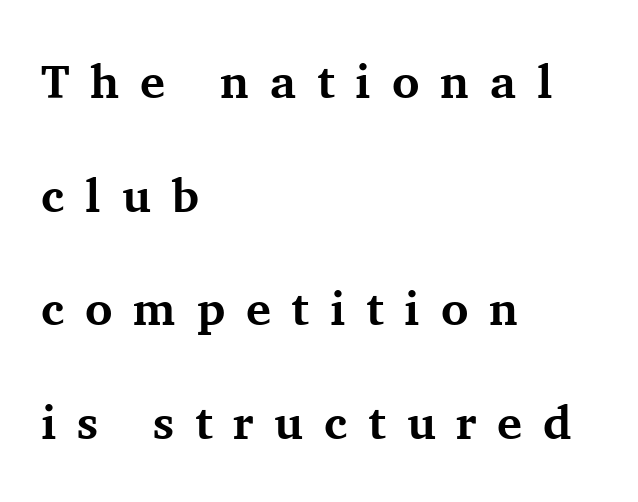
Q: Is the text bold? A: Yes.
Q: Is the text italic (slanted)? A: No, it is upright.
Q: Is the typeface a serif or a sans-serif typeface? A: Serif.
Q: Is the text underlined? A: No.
Q: How is the paragraph aligned? A: Left-aligned.
Q: Is the spacing between letters normal or unusually wide? A: Unusually wide.
Q: Is the spacing between lines tight, normal or loose? A: Loose.
Q: Width (condensed, normal, or wide)? A: Normal.
Q: Stroke contrast? A: Medium.
Q: x-height? A: Medium.
Q: Monospaced? A: No.
